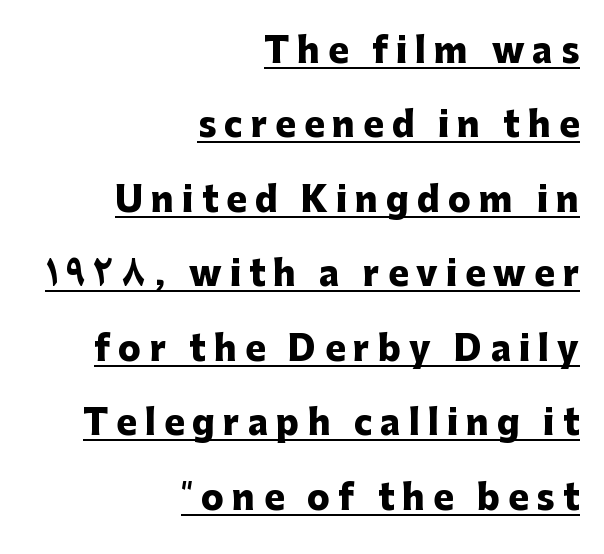
If you measured baseline to baseline, you'd find a long distance. In CSS terms this would be text-align: right. Italic: no, the glyphs are upright roman. The horizontal fit of the characters is loose and conspicuously gappy. Bold? Absolutely — the strokes are thick and heavy. The text was rendered using a sans face with plain stroke endings.
